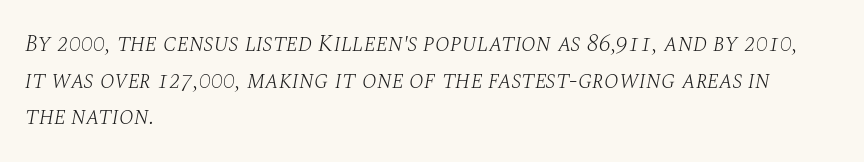
Visually the block forms a straight wall on the left and a jagged coastline on the right. Slant detected: the letters are inclined. This is not heavy type; no bold has been used. Notice how descenders clear the ascenders below comfortably — that's standard leading. Letter spacing: default. Plain, unruled lines of type.
